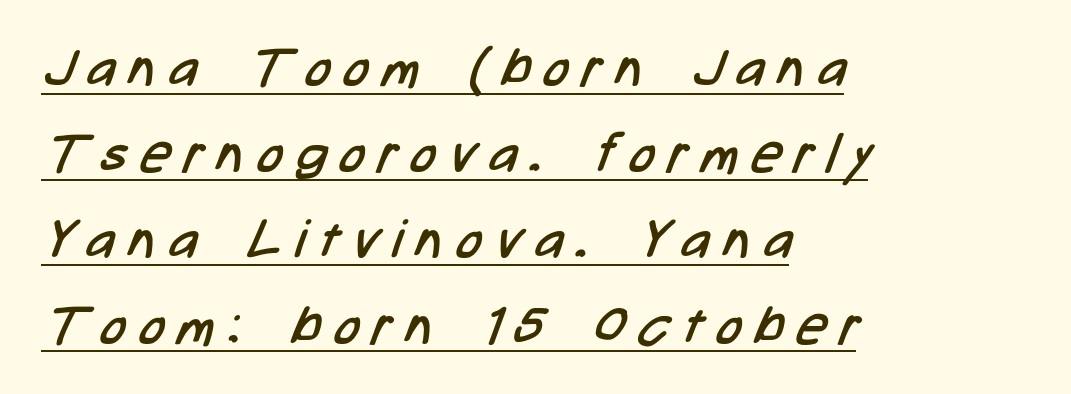
Q: Is the text bold? A: No.
Q: Is the typeface a serif or a sans-serif typeface? A: Sans-serif.
Q: Is the text underlined? A: Yes.
Q: How is the paragraph aligned? A: Left-aligned.
Q: Is the spacing between letters normal or unusually wide? A: Unusually wide.
Q: Is the spacing between lines tight, normal or loose? A: Normal.
Q: Width (condensed, normal, or wide)? A: Condensed.
Q: Stroke contrast? A: Low.
Q: x-height? A: Medium.
Q: Monospaced? A: No.
